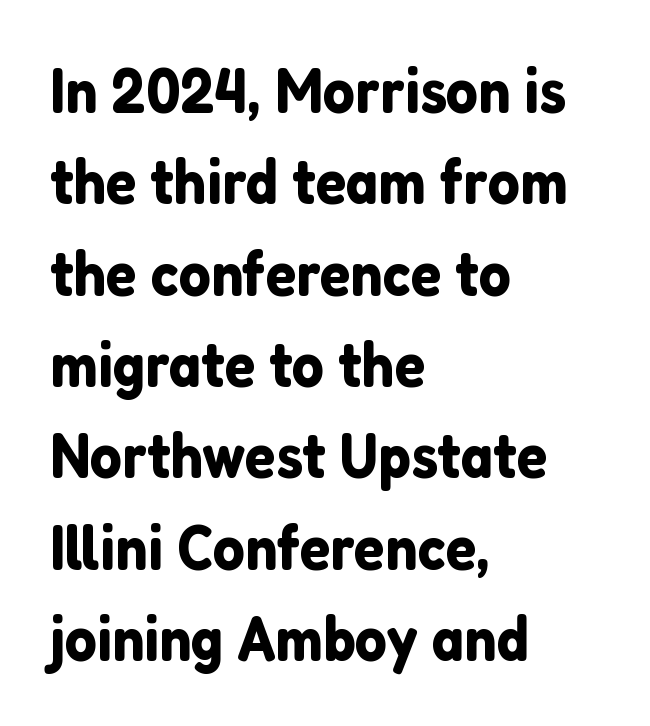
The passage shown stacks its lines at a standard gap. The rendering uses natural spacing where letterforms have individual widths. Ordinary non-slanted type is in use. The face used here is a sans, in the tradition of grotesques and geometrics. The line texture is even and compact thanks to regular tracking. Letters rest on an invisible, unmarked baseline.
